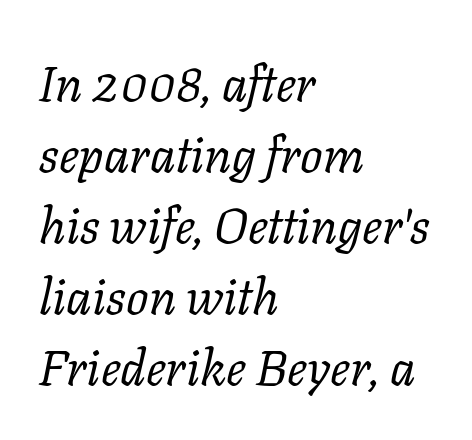
The words here are not underlined. Reading down the block, your eye returns to a fixed left position each line. The tracking reads as untouched default to a designer's eye. A typesetter would call this proportional, since set widths differ per character. These glyphs show unthickened strokes, regular width or finer. Quick note: interline space is typical.
